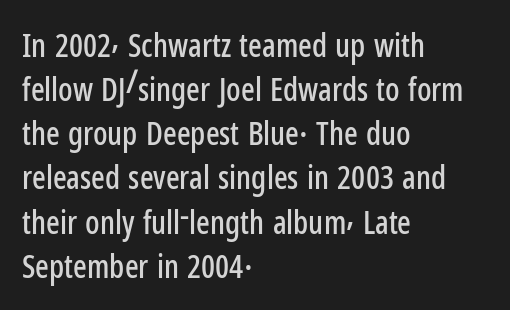
Q: Is the text italic (slanted)? A: No, it is upright.
Q: Is the typeface a serif or a sans-serif typeface? A: Sans-serif.
Q: Is the text underlined? A: No.
Q: How is the paragraph aligned? A: Left-aligned.
Q: Is the spacing between letters normal or unusually wide? A: Normal.
Q: Is the spacing between lines tight, normal or loose? A: Normal.
Q: Width (condensed, normal, or wide)? A: Condensed.
Q: Stroke contrast? A: Low.
Q: x-height? A: Medium.
Q: Monospaced? A: No.
